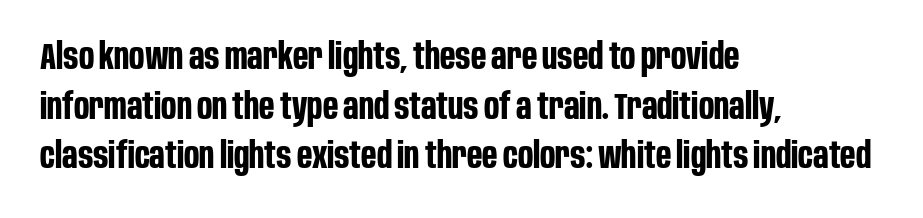
{"serif": "no", "italic": "no", "bold": "yes", "weight": "bold", "width": "condensed", "stroke_contrast": "low", "x_height": "large", "monospaced": "no", "underline": "no", "align": "left", "line_spacing": "normal", "line_spacing_ratio": 1.38, "letter_spacing": "normal", "letter_spacing_em": 0.0, "glyph_px": 36}
